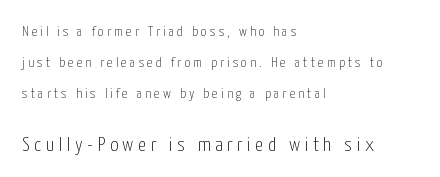
The designer gave the closing block more size than the opening block. These lines stack with their left ends in a neat column. Someone cranked the tracking dial way up on this one. The letters stand upright; this is a roman face. The characters are drawn with everyday or finer stroke widths. The words here are not underlined.
